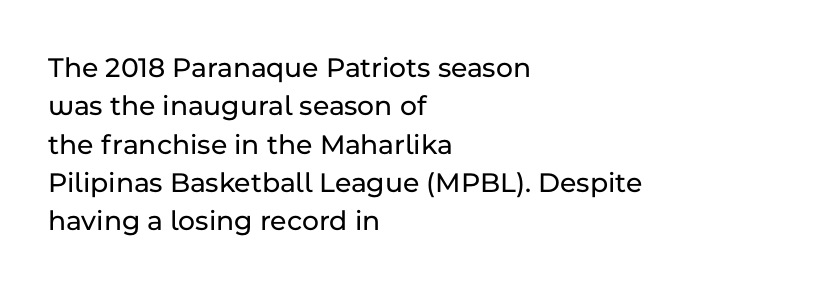
{"serif": "no", "italic": "no", "width": "normal", "stroke_contrast": "low", "x_height": "medium", "monospaced": "no", "underline": "no", "align": "left", "line_spacing": "normal", "line_spacing_ratio": 1.32, "letter_spacing": "normal", "letter_spacing_em": 0.0, "glyph_px": 29}
